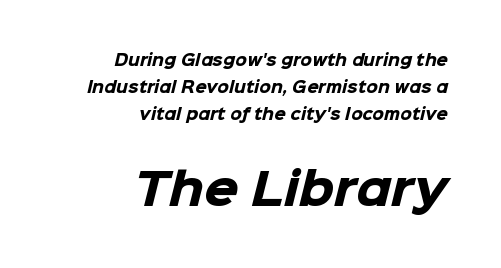
The image shows 44 px heavy sans-serif type; set right-aligned, line spacing 1.81x, normal letter spacing, not underlined; the second (bottom) block is 2.93x larger; low stroke contrast and a medium x-height.
